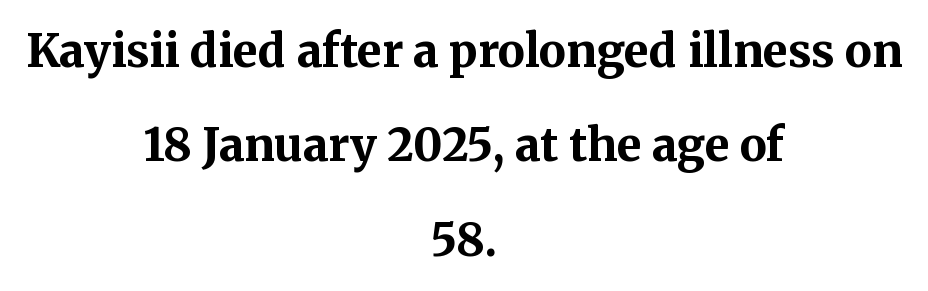
The image shows 45 px bold serif type, upright; set centered, loose line spacing (2.1x), normal letter spacing, not underlined; medium stroke contrast and a medium x-height.
